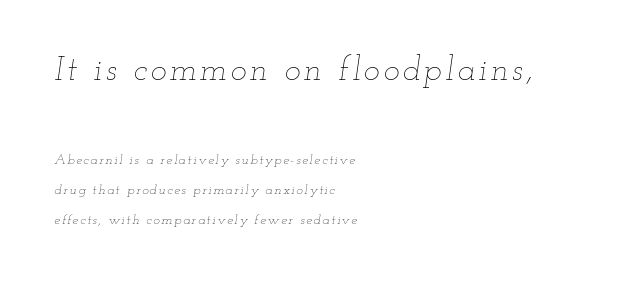
{"italic": "yes", "lean": "right", "slant_degrees": 12, "bold": "no", "weight": "thin", "width": "wide", "stroke_contrast": "low", "x_height": "small", "monospaced": "no", "underline": "no", "align": "left", "line_spacing": "loose", "line_spacing_ratio": 2.12, "larger_block": "first", "size_ratio": 2.43, "glyph_px": 34}
